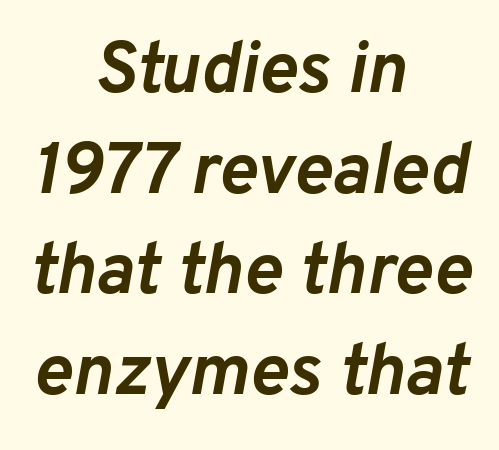
Q: Is the text bold? A: Yes.
Q: Is the text italic (slanted)? A: Yes, it leans right by about 10 degrees.
Q: Is the text underlined? A: No.
Q: How is the paragraph aligned? A: Centered.
Q: Is the spacing between letters normal or unusually wide? A: Normal.
Q: Is the spacing between lines tight, normal or loose? A: Normal.
Q: Width (condensed, normal, or wide)? A: Normal.
Q: Stroke contrast? A: Low.
Q: x-height? A: Medium.
Q: Monospaced? A: No.
